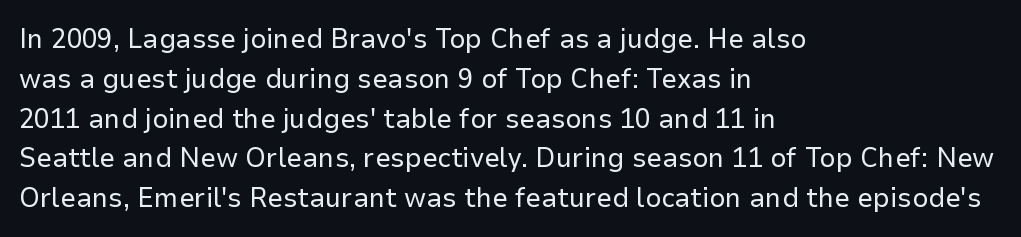
The image shows 28 px regular-weight sans-serif type, upright; set left-aligned, normal line spacing (1.42x), normal letter spacing, not underlined; low stroke contrast and a medium x-height.
